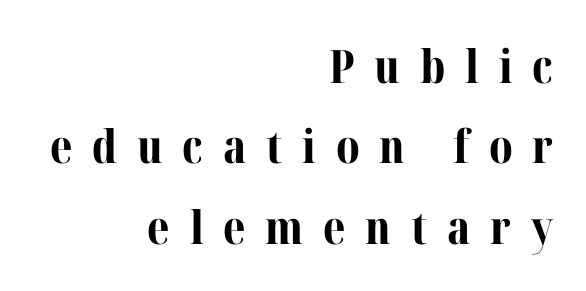
Italic? Not at all — the glyphs are vertical. Words appear elongated and porous because spacing is wide. Typesetter's note: full bold, strokes at maximum text heaviness. Note the varied advance widths — an 'i' is clearly narrower than an 'm'. Type style note: has serifs. Each line ends at the same right margin while the left side varies.
